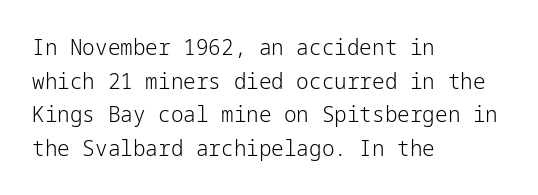
The image shows 21 px text type, upright; set left-aligned, normal line spacing (1.6x), normal letter spacing, not underlined.
